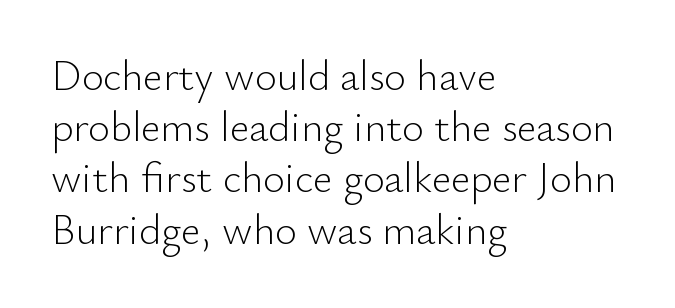
The image shows 42 px light sans-serif type, upright; set left-aligned, line spacing 1.22x, normal letter spacing, not underlined; low stroke contrast and a small x-height.
